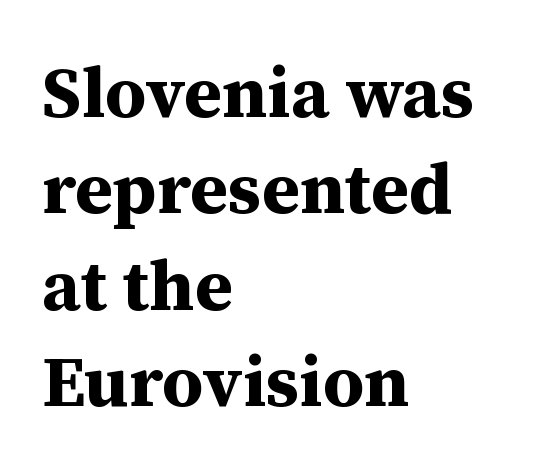
Q: Is the text bold? A: Yes.
Q: Is the text italic (slanted)? A: No, it is upright.
Q: Is the typeface a serif or a sans-serif typeface? A: Serif.
Q: Is the text underlined? A: No.
Q: How is the paragraph aligned? A: Left-aligned.
Q: Is the spacing between letters normal or unusually wide? A: Normal.
Q: Is the spacing between lines tight, normal or loose? A: Normal.
Q: Width (condensed, normal, or wide)? A: Normal.
Q: Stroke contrast? A: Medium.
Q: x-height? A: Medium.
Q: Monospaced? A: No.
